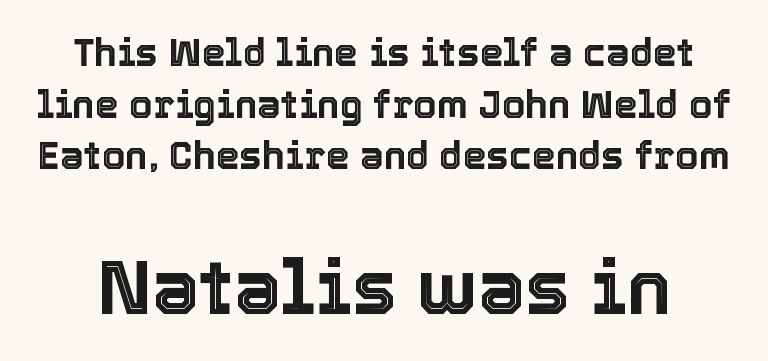
Q: Is the text italic (slanted)? A: No, it is upright.
Q: Is the text underlined? A: No.
Q: Is the spacing between letters normal or unusually wide? A: Normal.
Q: Is the spacing between lines tight, normal or loose? A: Normal.
Q: Which block of text is set in a larger size, the first (top) or the second (bottom)? A: The second (bottom) one.
Q: Width (condensed, normal, or wide)? A: Normal.
Q: x-height? A: Medium.
Q: Monospaced? A: No.
